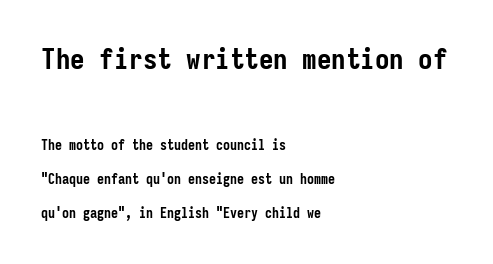
Q: Is the text bold? A: Yes.
Q: Is the text italic (slanted)? A: No, it is upright.
Q: Is the typeface a serif or a sans-serif typeface? A: Sans-serif.
Q: Is the text underlined? A: No.
Q: How is the paragraph aligned? A: Left-aligned.
Q: Is the spacing between letters normal or unusually wide? A: Normal.
Q: Is the spacing between lines tight, normal or loose? A: Loose.
Q: Which block of text is set in a larger size, the first (top) or the second (bottom)? A: The first (top) one.
Q: Width (condensed, normal, or wide)? A: Condensed.
Q: Stroke contrast? A: Low.
Q: x-height? A: Medium.
Q: Monospaced? A: Yes.
